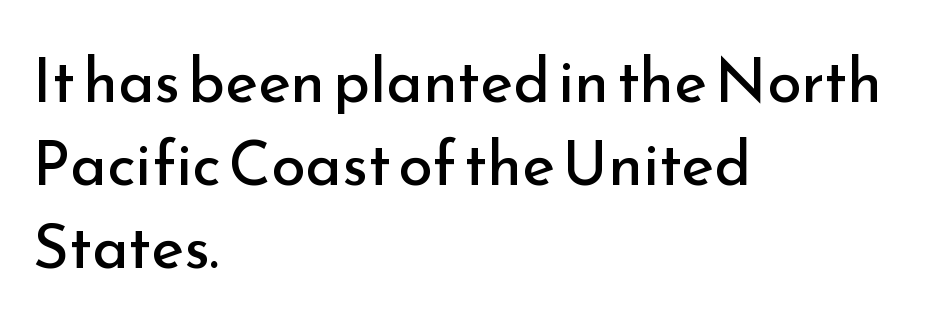
Q: Is the text bold? A: No.
Q: Is the text italic (slanted)? A: No, it is upright.
Q: Is the typeface a serif or a sans-serif typeface? A: Sans-serif.
Q: Is the text underlined? A: No.
Q: How is the paragraph aligned? A: Left-aligned.
Q: Is the spacing between letters normal or unusually wide? A: Normal.
Q: Is the spacing between lines tight, normal or loose? A: Normal.
Q: Width (condensed, normal, or wide)? A: Normal.
Q: Stroke contrast? A: Low.
Q: x-height? A: Small.
Q: Monospaced? A: No.
